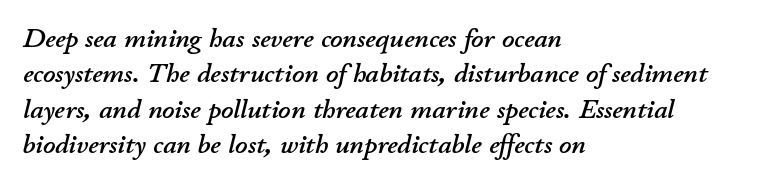
All the whitespace from short lines collects on the right. This block has exactly the height ordinary leading produces. The space beneath each line is pristine and unruled. Each word holds together tightly as a unit, with standard inter-letter gaps. Italic: yes, the glyphs are oblique.
